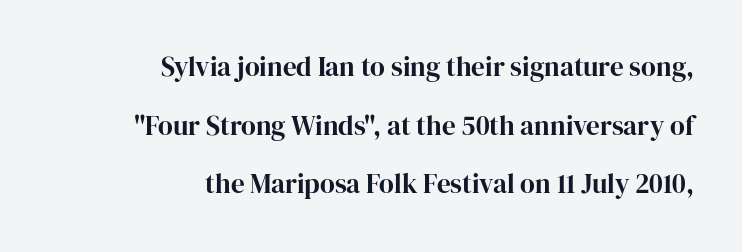
Q: Is the text bold? A: Yes.
Q: Is the text italic (slanted)? A: No, it is upright.
Q: Is the text underlined? A: No.
Q: How is the paragraph aligned? A: Right-aligned.
Q: Is the spacing between letters normal or unusually wide? A: Normal.
Q: Is the spacing between lines tight, normal or loose? A: Loose.
